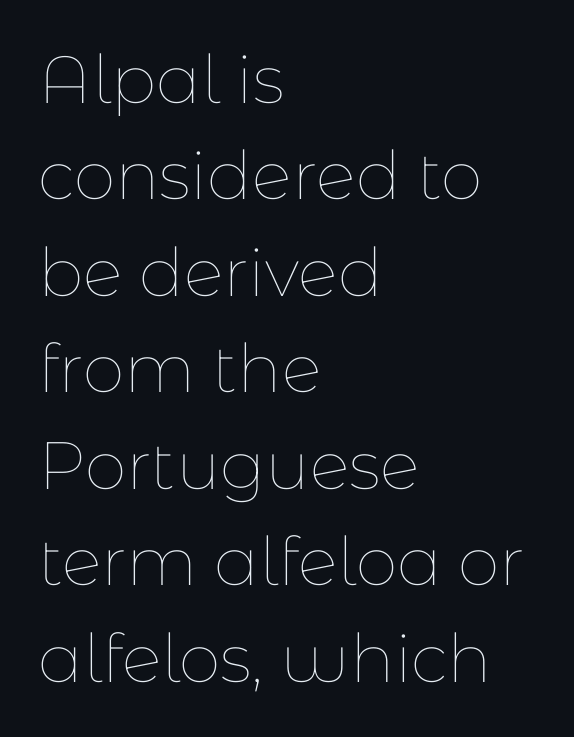
Unmarked baselines from the first word to the last. Stems and bowls with no extra thickness — not bold. These lines are rendered in a variable-pitch font. Does the lettering tilt? It doesn't — this is upright. The tracking reads as untouched default to a designer's eye.
